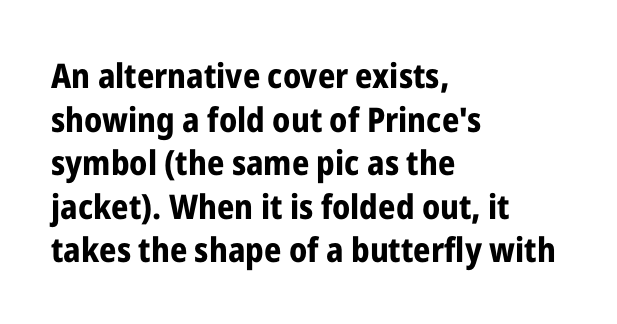
The image shows 34 px bold, condensed sans-serif type, upright; set left-aligned, normal line spacing (1.28x), normal letter spacing, not underlined; low stroke contrast and a medium x-height.
